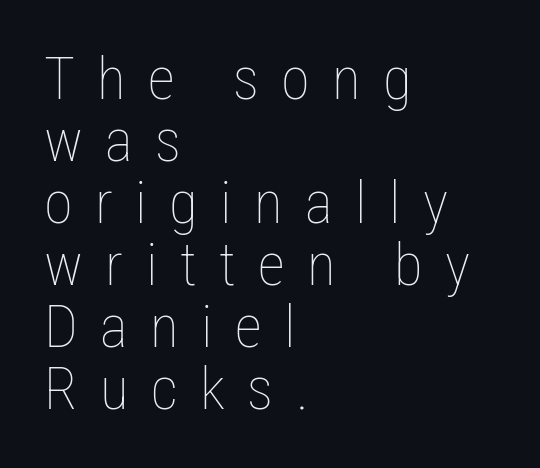
Type without underlining. Is this a fixed-width face? No — the glyphs have proportional, varying widths. Italic: no, the glyphs are upright roman. Interline gaps are noticeably narrow in this sample.
